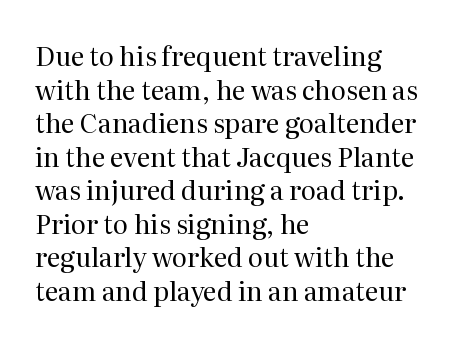
Q: Is the text bold? A: No.
Q: Is the text italic (slanted)? A: No, it is upright.
Q: Is the text underlined? A: No.
Q: How is the paragraph aligned? A: Left-aligned.
Q: Is the spacing between letters normal or unusually wide? A: Normal.
Q: Is the spacing between lines tight, normal or loose? A: Normal.
